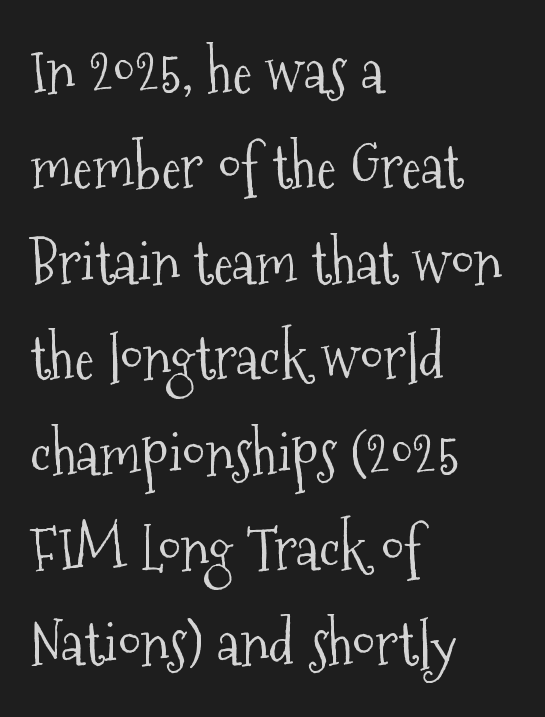
The image shows 60 px light, condensed serif type, upright; set left-aligned, normal line spacing (1.59x), normal letter spacing, not underlined; medium stroke contrast and a medium x-height.
